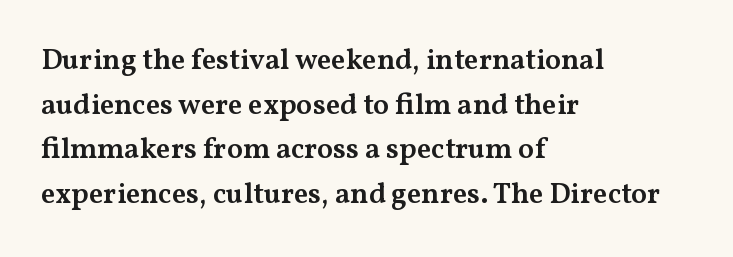
Q: Is the text bold? A: Semi-bold.
Q: Is the text italic (slanted)? A: No, it is upright.
Q: Is the typeface a serif or a sans-serif typeface? A: Serif.
Q: Is the text underlined? A: No.
Q: How is the paragraph aligned? A: Left-aligned.
Q: Is the spacing between letters normal or unusually wide? A: Normal.
Q: Is the spacing between lines tight, normal or loose? A: Normal.
Q: Width (condensed, normal, or wide)? A: Wide.
Q: Stroke contrast? A: Medium.
Q: x-height? A: Medium.
Q: Monospaced? A: No.
